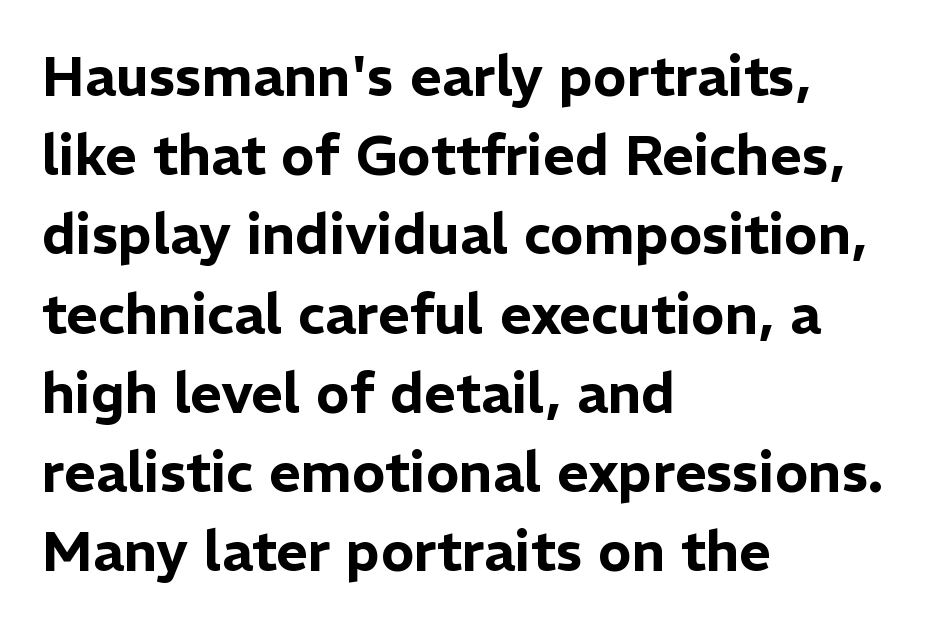
The image shows 55 px sans-serif type, upright; set left-aligned, normal line spacing (1.44x), normal letter spacing, not underlined; low stroke contrast and a medium x-height.
